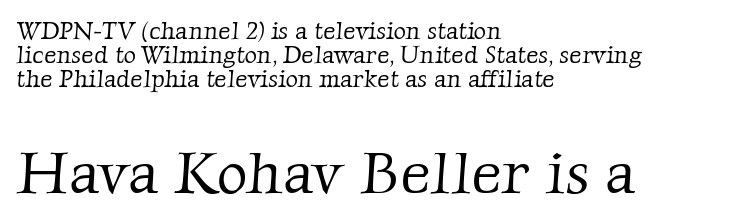
Stroke terminals: seriffed. Left-aligned paragraph, ragged on the right. The weight tops out at a normal text grade. How are the letters spaced? Ordinarily, with no added tracking.
